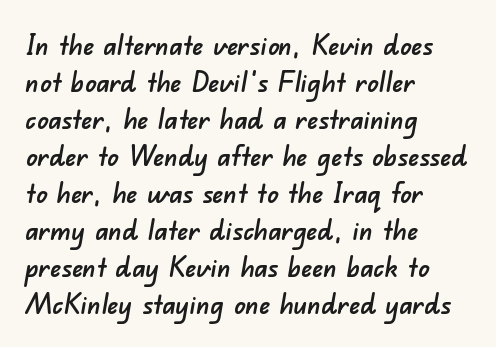
The lines sit at an ordinary, default distance from one another. Leftover space on each line is placed entirely after the last word. Descender tails drop into unmarked territory. Do the characters align in a grid? No, the font is proportional. A typesetter would call this zero additional tracking. The face used here is a sans, in the tradition of grotesques and geometrics.
